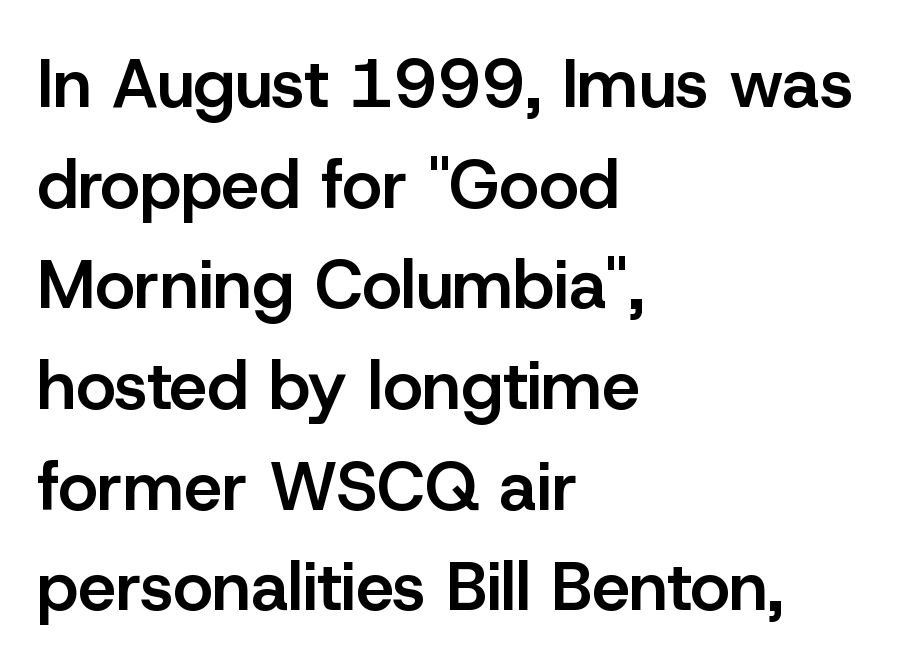
The image shows 68 px semibold sans-serif type, upright; set left-aligned, normal line spacing (1.48x), normal letter spacing, not underlined; low stroke contrast and a medium x-height.
